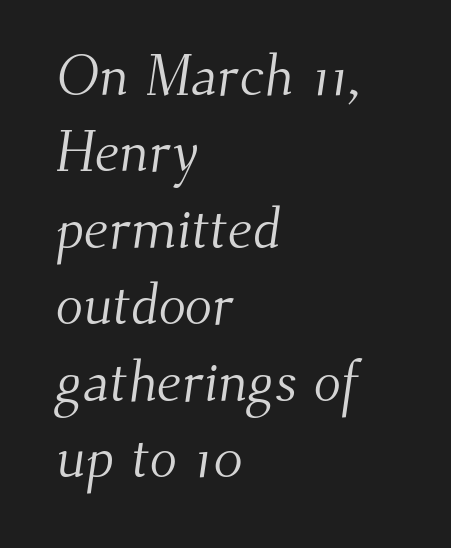
Summary of vertical rhythm: regular, with standard interline spacing. The horizontal fit of the characters is conventional and even. Stroke terminals: seriffed. The paragraph has a hard left edge and a soft right edge.
